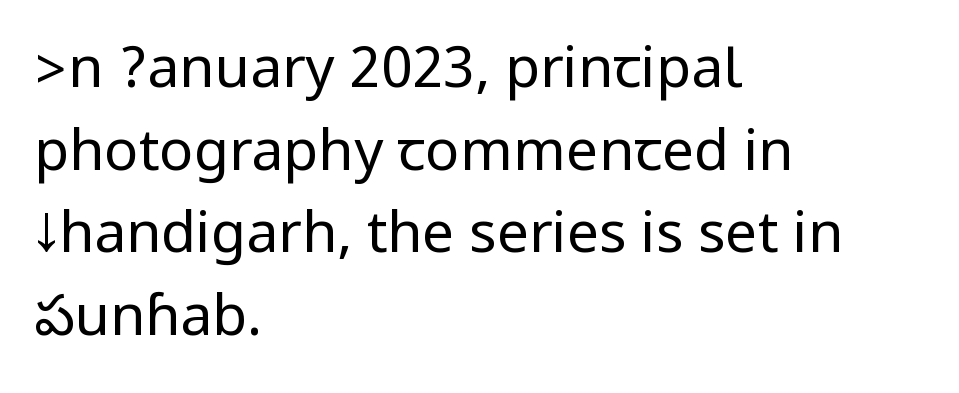
{"serif": "no", "italic": "no", "bold": "no", "weight": "regular", "width": "condensed", "stroke_contrast": "low", "underline": "no", "align": "left", "line_spacing": "normal", "line_spacing_ratio": 1.45, "letter_spacing": "normal", "letter_spacing_em": 0.0, "glyph_px": 57}
